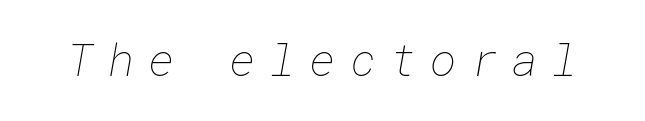
Weight class: somewhere from thin through regular. This rendering widens character spacing well past its baseline value. Has an underline been added? It has not.
